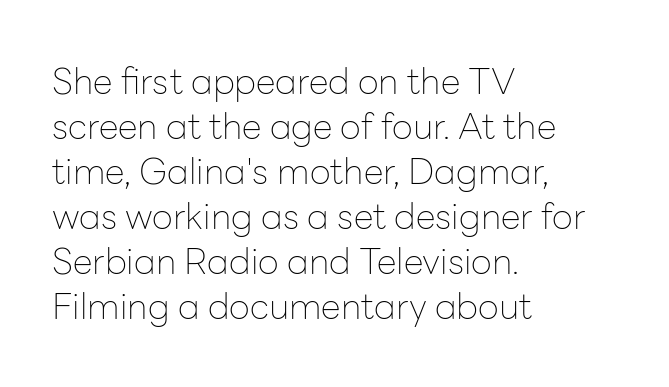
The image shows 36 px thin sans-serif type, upright; set left-aligned, normal line spacing (1.25x), normal letter spacing, not underlined; low stroke contrast and a medium x-height.
